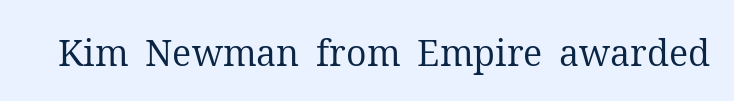
Anything drawn beneath the words? Only blank space. The weight would be labelled regular, book, light, or lighter still. Looks like regular typesetting: each glyph gets only the width it needs. Is the letter spacing exaggerated? No — it looks like the ordinary default. Typographically, this falls in the serif category. The axis of the letterforms is exactly vertical.
